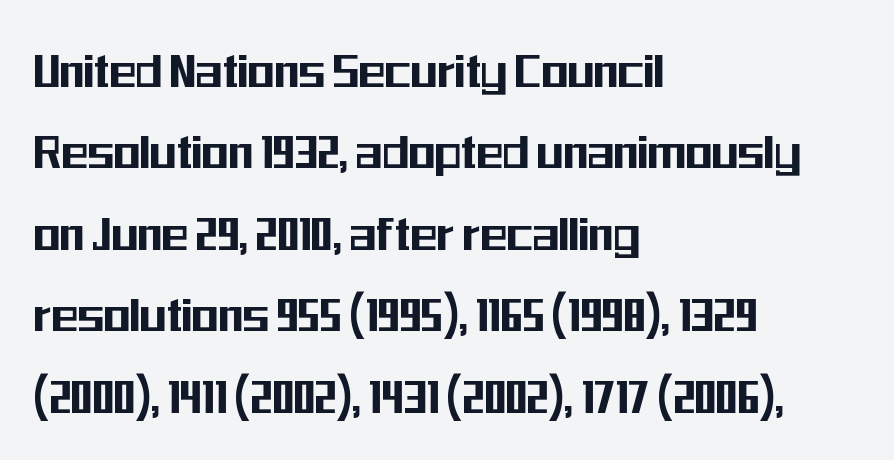
Default kerning and tracking; the words read as compact shapes. These lines stack with their left ends in a neat column. Note the varied advance widths — an 'i' is clearly narrower than an 'm'. Honestly, the row spacing looks completely unremarkable. Quick note: not italic, upright. These lines are composed in type without serifs.
